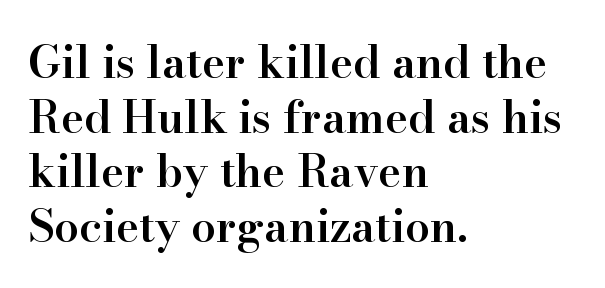
The image shows 44 px semibold serif type, upright; set left-aligned, line spacing 1.24x, normal letter spacing, not underlined; high stroke contrast and a small x-height.
